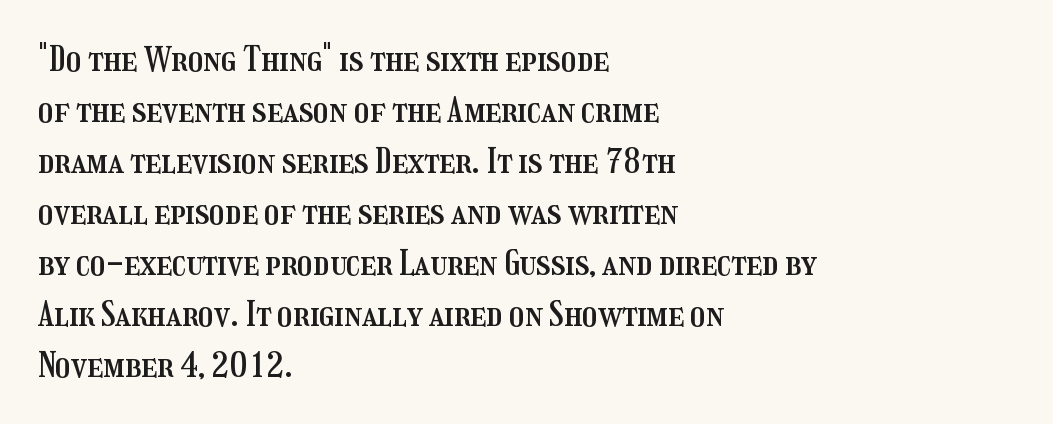
The image shows 34 px condensed type, upright; set left-aligned, normal line spacing (1.5x), normal letter spacing, not underlined; medium stroke contrast and a medium x-height.
